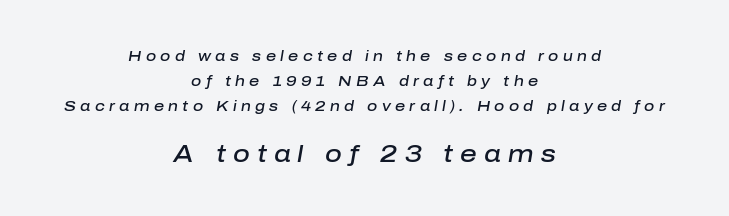
The image shows 23 px text type, italic (leaning right); set centered, line spacing 1.78x, unusually wide letter spacing (+0.31 em), not underlined; the second (bottom) block is 1.64x larger.
